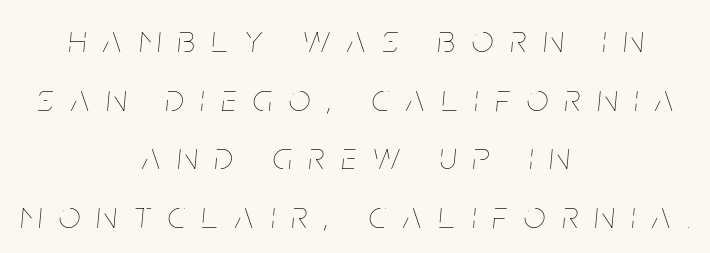
The image shows 38 px thin, condensed type, italic (leaning right); set centered, normal line spacing (1.54x), unusually wide letter spacing (+0.45 em), not underlined; low stroke contrast and a large x-height.
